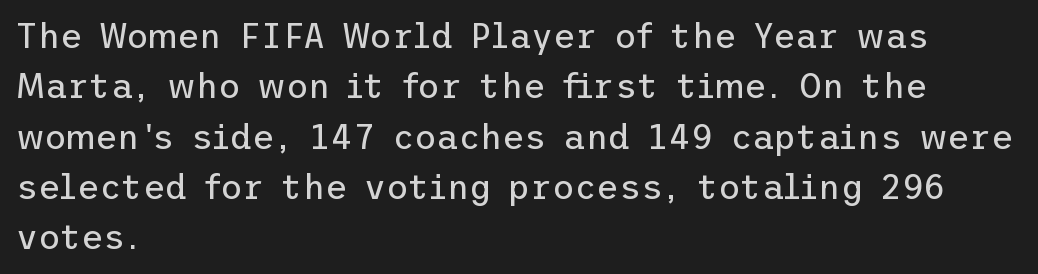
{"serif": "no", "italic": "no", "bold": "no", "weight": "regular", "width": "normal", "stroke_contrast": "low", "x_height": "medium", "underline": "no", "align": "left", "line_spacing": "normal", "line_spacing_ratio": 1.48, "letter_spacing": "normal", "letter_spacing_em": 0.0, "glyph_px": 34}
